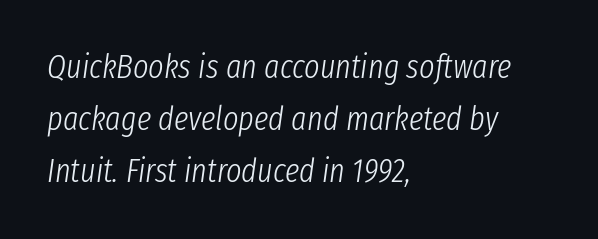
The rag falls on the right side of this text block. Normally led — the rows are evenly, conventionally spaced. If you drew a line through each stem, it would be angled. A clean baseline with only descenders dipping below it. The font is comparable to plain body text, perhaps lighter. The tracking reads as untouched default to a designer's eye.
